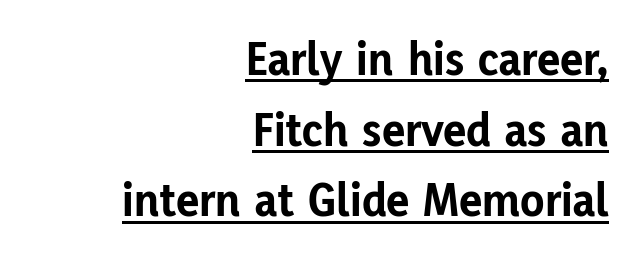
The image shows 49 px bold sans-serif type, upright; set right-aligned, normal line spacing (1.44x), normal letter spacing, underlined; low stroke contrast and a medium x-height.
